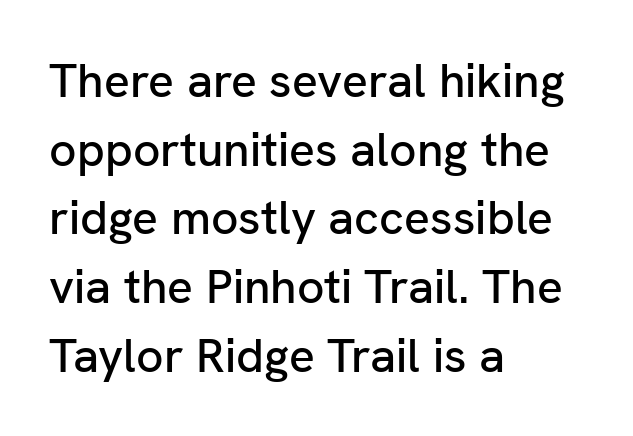
Honestly, there is no underline to notice here at all. Each letter keeps its own natural width here, so spacing adapts to shape. What's the leading like? Ordinary, nothing unusual. The horizontal fit of the characters is conventional and even. This rendering uses left alignment, leaving the right contour irregular.
